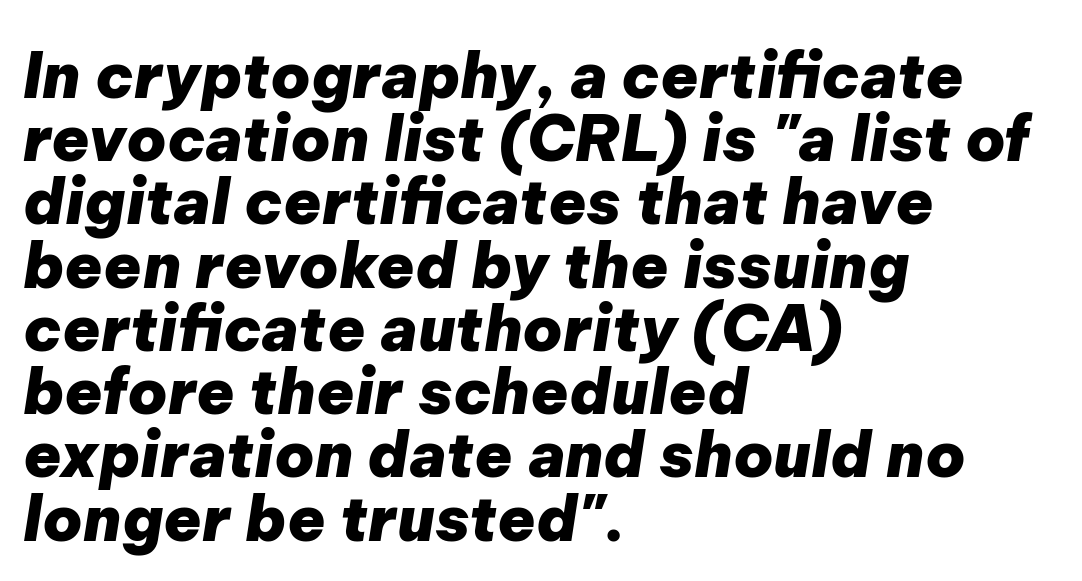
Q: Is the text bold? A: Yes.
Q: Is the text italic (slanted)? A: Yes, it leans right by about 9 degrees.
Q: Is the text underlined? A: No.
Q: How is the paragraph aligned? A: Left-aligned.
Q: Is the spacing between letters normal or unusually wide? A: Normal.
Q: Is the spacing between lines tight, normal or loose? A: Tight.
Q: Width (condensed, normal, or wide)? A: Normal.
Q: Stroke contrast? A: Low.
Q: x-height? A: Medium.
Q: Monospaced? A: No.
